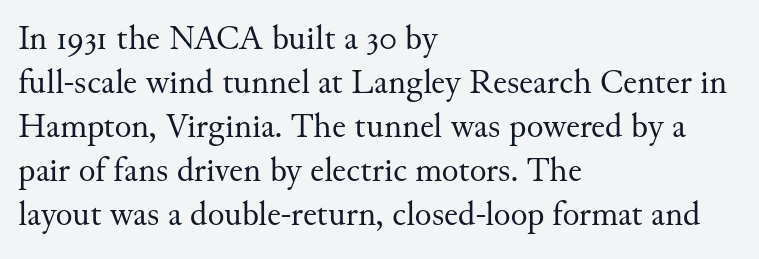
{"serif": "yes", "italic": "no", "bold": "no", "weight": "regular", "width": "normal", "stroke_contrast": "medium", "x_height": "small", "monospaced": "no", "underline": "no", "align": "left", "line_spacing": "normal", "line_spacing_ratio": 1.26, "letter_spacing": "normal", "letter_spacing_em": 0.0, "glyph_px": 35}
